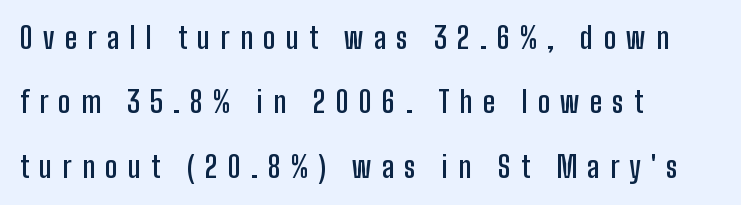
Classification — sans serif. Ordinary non-slanted type is in use. The rendering anchors every line to the left-hand side. Has an underline been added? It has not.
